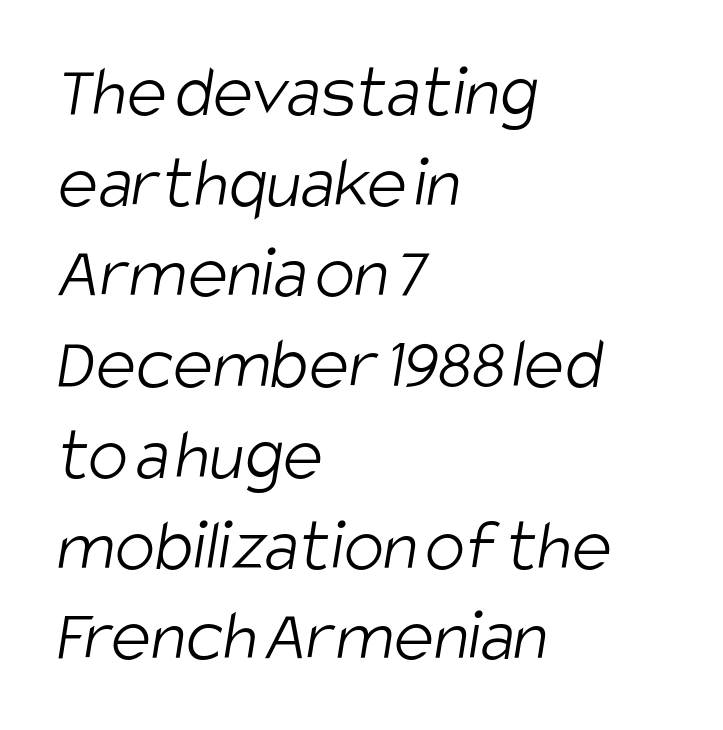
{"serif": "no", "bold": "no", "weight": "light", "width": "condensed", "stroke_contrast": "low", "x_height": "large", "monospaced": "no", "underline": "no", "align": "left", "line_spacing_ratio": 1.21, "letter_spacing": "normal", "letter_spacing_em": 0.0, "glyph_px": 75}
